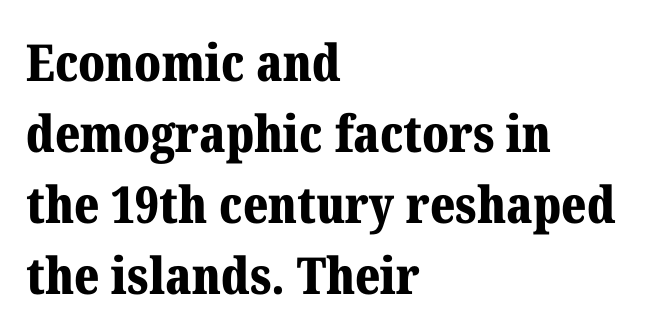
The image shows 51 px bold serif type, upright; set left-aligned, normal line spacing (1.39x), normal letter spacing, not underlined; medium stroke contrast and a medium x-height.
